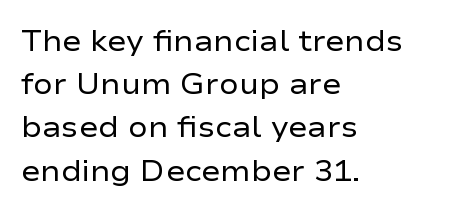
The typesetter chose a ragged-right arrangement here. The rendering uses a moderate line-height, typical for paragraphs. A roman cut, with each character standing at attention. The glyphs in this specimen are sans serif. The passage shown is not bold in any degree. Standard letterfit; no display-style spreading of the glyphs.
